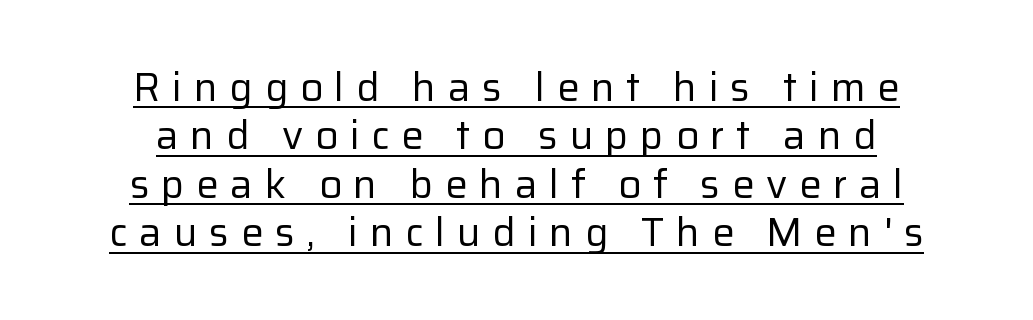
The image shows 40 px regular-weight sans-serif type, upright; set centered, line spacing 1.21x, unusually wide letter spacing (+0.29 em), underlined; low stroke contrast and a medium x-height.
